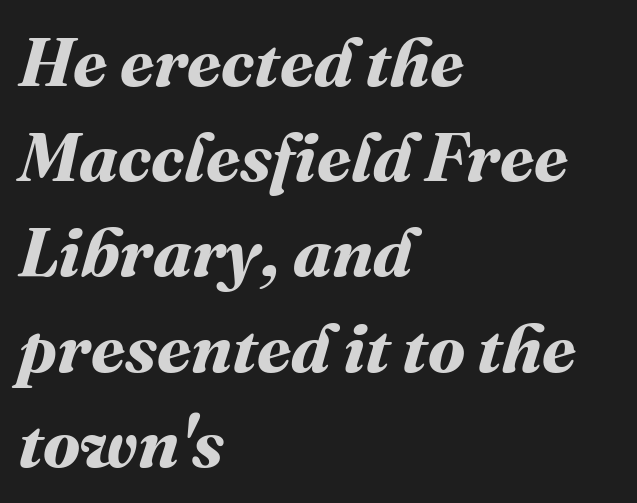
Q: Is the text bold? A: Yes.
Q: Is the text underlined? A: No.
Q: How is the paragraph aligned? A: Left-aligned.
Q: Is the spacing between letters normal or unusually wide? A: Normal.
Q: Is the spacing between lines tight, normal or loose? A: Normal.
Q: Width (condensed, normal, or wide)? A: Normal.
Q: Stroke contrast? A: Medium.
Q: x-height? A: Medium.
Q: Monospaced? A: No.
